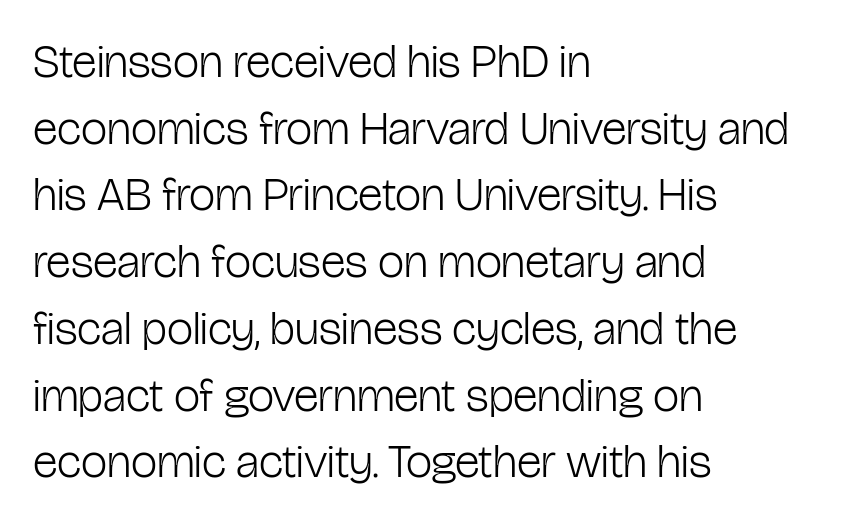
Q: Is the text bold? A: No.
Q: Is the text italic (slanted)? A: No, it is upright.
Q: Is the typeface a serif or a sans-serif typeface? A: Sans-serif.
Q: Is the text underlined? A: No.
Q: How is the paragraph aligned? A: Left-aligned.
Q: Is the spacing between letters normal or unusually wide? A: Normal.
Q: Is the spacing between lines tight, normal or loose? A: Normal.
Q: Width (condensed, normal, or wide)? A: Condensed.
Q: Stroke contrast? A: Low.
Q: x-height? A: Medium.
Q: Monospaced? A: No.
